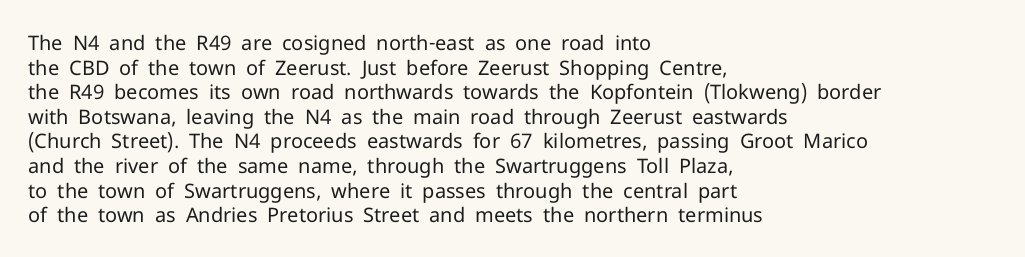
{"italic": "no", "bold": "no", "underline": "no", "align": "left", "line_spacing_ratio": 1.23, "letter_spacing": "normal", "letter_spacing_em": 0.0, "glyph_px": 20}
